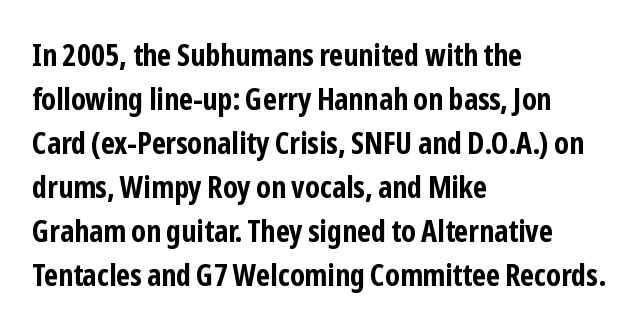
The image shows 31 px bold, condensed sans-serif type, upright; set left-aligned, normal line spacing (1.42x), normal letter spacing, not underlined; low stroke contrast and a medium x-height.
